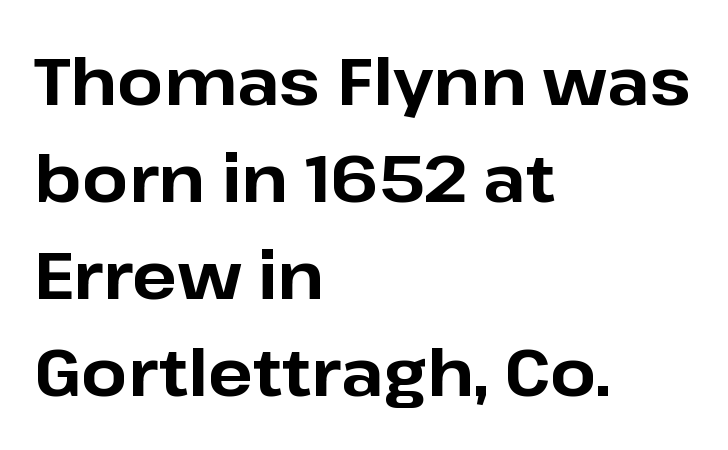
Q: Is the text bold? A: Yes.
Q: Is the text italic (slanted)? A: No, it is upright.
Q: Is the typeface a serif or a sans-serif typeface? A: Sans-serif.
Q: Is the text underlined? A: No.
Q: How is the paragraph aligned? A: Left-aligned.
Q: Is the spacing between letters normal or unusually wide? A: Normal.
Q: Is the spacing between lines tight, normal or loose? A: Normal.
Q: Width (condensed, normal, or wide)? A: Normal.
Q: Stroke contrast? A: Low.
Q: x-height? A: Medium.
Q: Monospaced? A: No.
